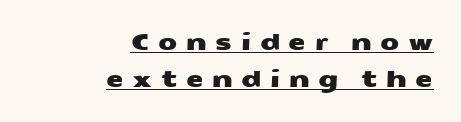
Q: Is the text underlined? A: Yes.
Q: How is the paragraph aligned? A: Right-aligned.
Q: Is the spacing between letters normal or unusually wide? A: Unusually wide.
Q: Is the spacing between lines tight, normal or loose? A: Normal.
